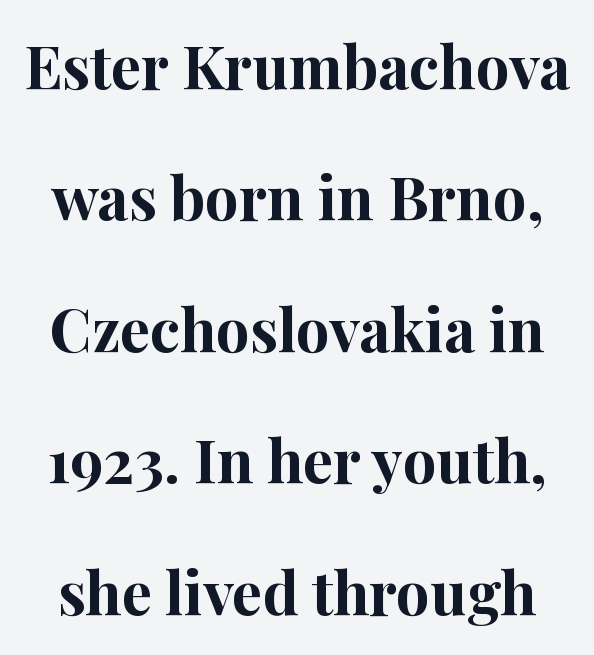
Quick note: not italic, upright. Check under the words: just untouched page. Typographic density is high because the face is bold. A typesetter would call this zero additional tracking.
